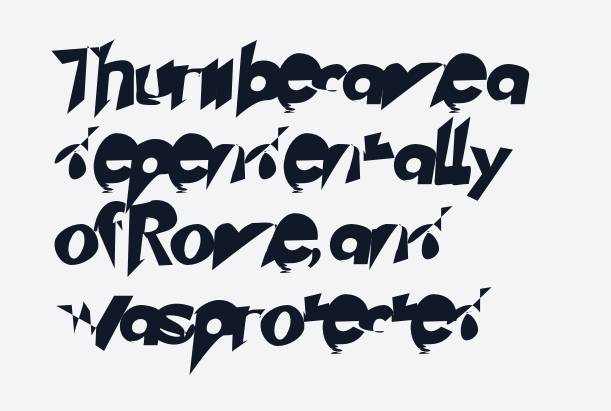
{"serif": "no", "width": "normal", "stroke_contrast": "low", "x_height": "small", "monospaced": "no", "underline": "no", "align": "left", "line_spacing": "normal", "line_spacing_ratio": 1.36, "letter_spacing": "normal", "letter_spacing_em": 0.0, "glyph_px": 59}
